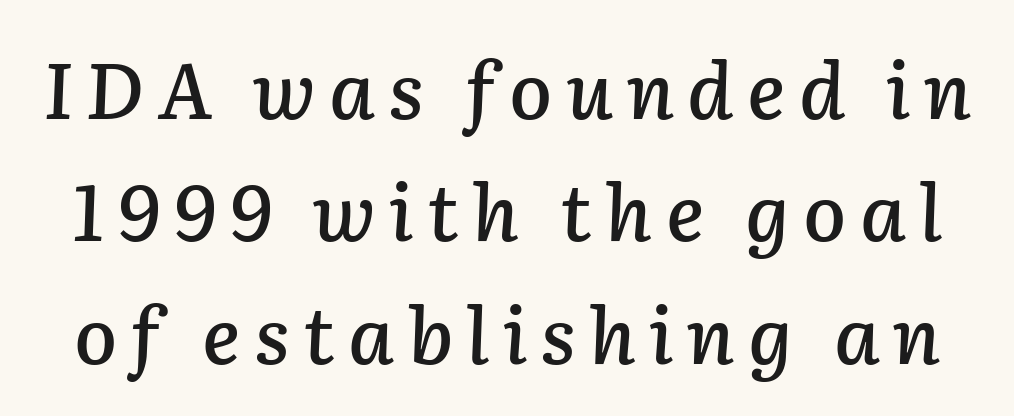
The image shows 78 px text type, italic (leaning right); set normal line spacing (1.57x), not underlined; low stroke contrast and a medium x-height.
